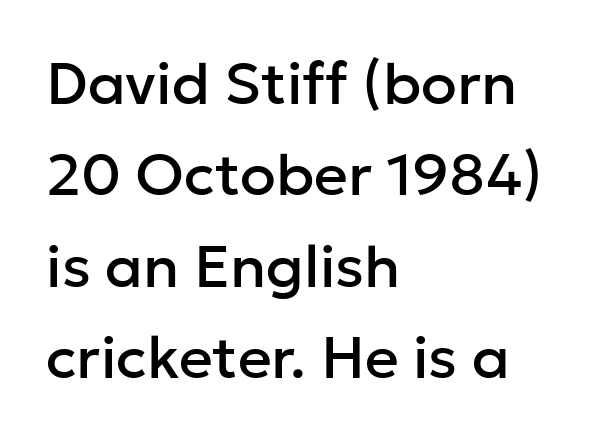
Regular leading. In terms of posture, this sample is upright. Each letter keeps its own natural width here, so spacing adapts to shape. The passage shown has conventional tracking throughout. Where is the straight margin? On the left.
